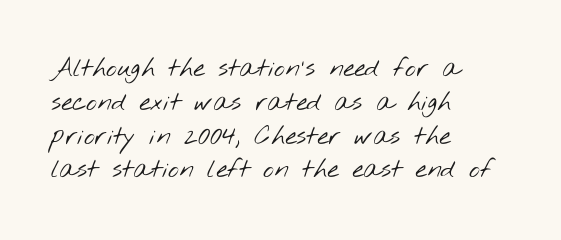
Heaviness? Minimal to ordinary, like unemphasized prose. The lines sit at an ordinary, default distance from one another. Nobody touched the tracking dial on this one. Line beginnings align vertically; line endings do not.
